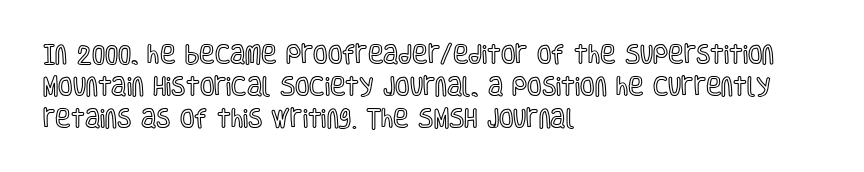
Spacing between characters is what you'd get straight out of the box. This sample is left-justified, so line endings fall wherever the words run out. Has an underline been added? It has not. Evenly set lines give the paragraph a standard silhouette. You can tell it's not italic because the verticals are truly vertical.
